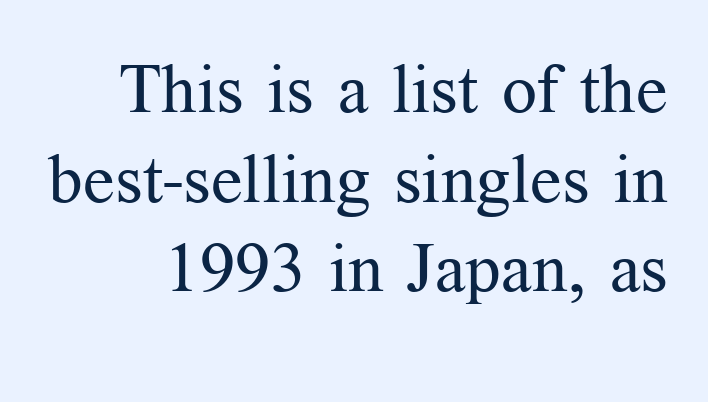
The image shows 69 px regular-weight serif type, upright; set normal line spacing (1.3x), normal letter spacing, not underlined; medium stroke contrast and a medium x-height.
